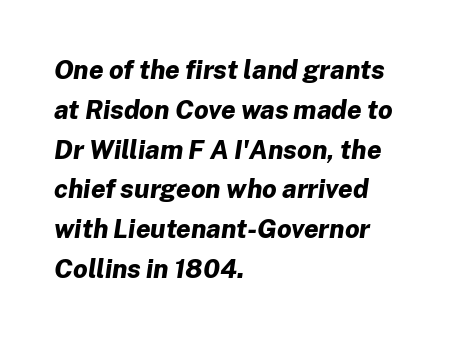
{"italic": "yes", "lean": "right", "slant_degrees": 8, "bold": "yes", "underline": "no", "align": "left", "line_spacing": "normal", "line_spacing_ratio": 1.53, "letter_spacing": "normal", "letter_spacing_em": 0.0, "glyph_px": 26}
